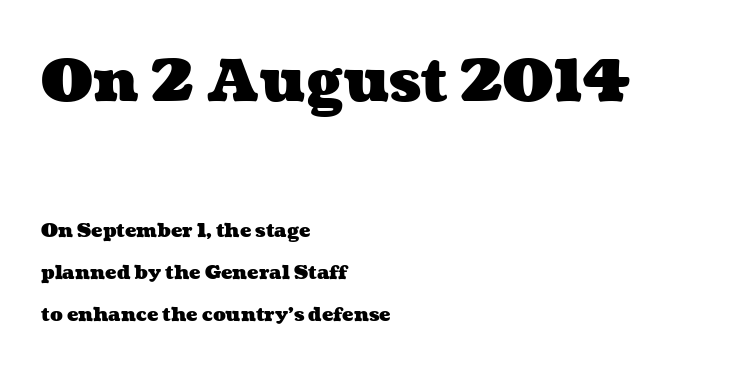
{"bold": "yes", "weight": "heavy", "width": "wide", "stroke_contrast": "medium", "x_height": "medium", "monospaced": "no", "underline": "no", "align": "left", "line_spacing": "loose", "line_spacing_ratio": 2.23, "letter_spacing": "normal", "letter_spacing_em": 0.0, "larger_block": "first", "size_ratio": 3.05, "glyph_px": 58}
